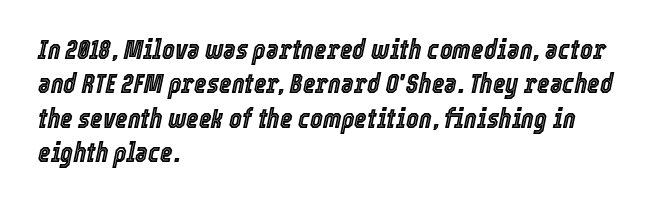
Q: Is the text italic (slanted)? A: Yes, it leans right by about 12 degrees.
Q: Is the text underlined? A: No.
Q: How is the paragraph aligned? A: Left-aligned.
Q: Is the spacing between letters normal or unusually wide? A: Normal.
Q: Is the spacing between lines tight, normal or loose? A: Normal.
